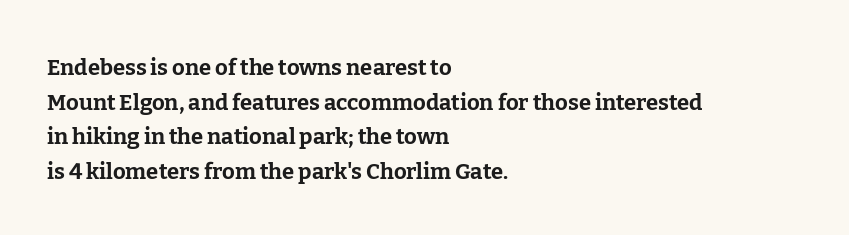
Q: Is the text bold? A: Yes.
Q: Is the text italic (slanted)? A: No, it is upright.
Q: Is the text underlined? A: No.
Q: How is the paragraph aligned? A: Left-aligned.
Q: Is the spacing between letters normal or unusually wide? A: Normal.
Q: Is the spacing between lines tight, normal or loose? A: Normal.
